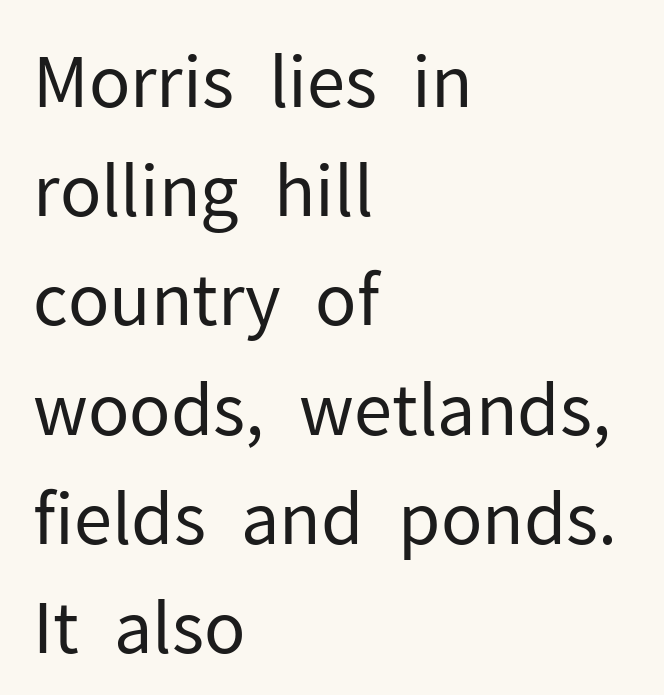
Q: Is the text bold? A: No.
Q: Is the text italic (slanted)? A: No, it is upright.
Q: Is the typeface a serif or a sans-serif typeface? A: Sans-serif.
Q: Is the text underlined? A: No.
Q: How is the paragraph aligned? A: Left-aligned.
Q: Is the spacing between letters normal or unusually wide? A: Normal.
Q: Is the spacing between lines tight, normal or loose? A: Normal.
Q: Width (condensed, normal, or wide)? A: Normal.
Q: Stroke contrast? A: Low.
Q: x-height? A: Medium.
Q: Monospaced? A: No.
